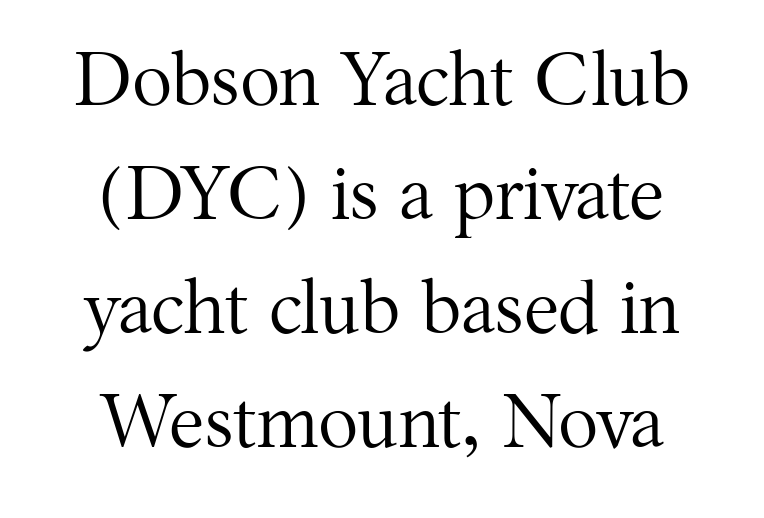
The letters stand upright; this is a roman face. Underlining? Definitely not there. Each letter's strokes conclude with small projecting serifs. The passage is arranged like a title page — every line centered. Think of a printed novel: that variable character pitch is what you see here.
